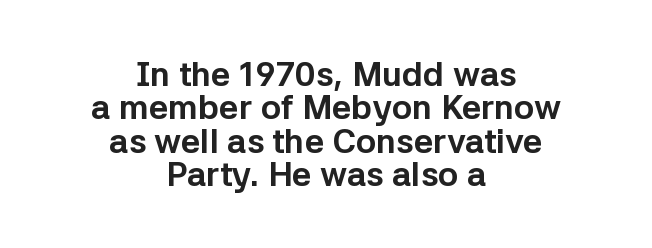
{"serif": "no", "italic": "no", "bold": "yes", "weight": "bold", "width": "normal", "stroke_contrast": "low", "x_height": "medium", "monospaced": "no", "underline": "no", "align": "center", "line_spacing": "tight", "line_spacing_ratio": 0.98, "letter_spacing": "normal", "letter_spacing_em": 0.0, "glyph_px": 34}
